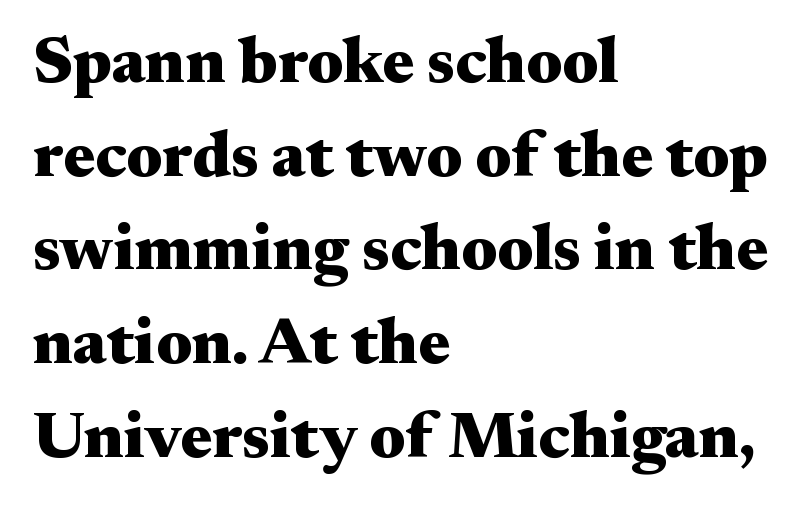
The image shows 66 px heavy, wide serif type, upright; set left-aligned, normal line spacing (1.42x), normal letter spacing, not underlined; medium stroke contrast and a small x-height.
